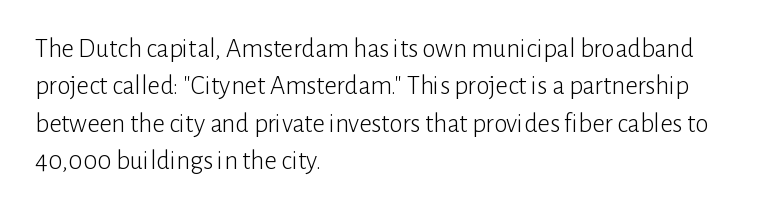
Q: Is the text bold? A: No.
Q: Is the text italic (slanted)? A: No, it is upright.
Q: Is the text underlined? A: No.
Q: How is the paragraph aligned? A: Left-aligned.
Q: Is the spacing between letters normal or unusually wide? A: Normal.
Q: Is the spacing between lines tight, normal or loose? A: Normal.
